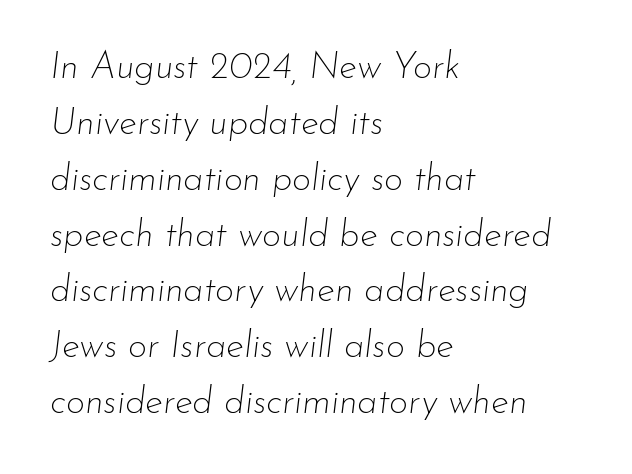
Q: Is the text bold? A: No.
Q: Is the text italic (slanted)? A: Yes, it leans right by about 7 degrees.
Q: Is the text underlined? A: No.
Q: How is the paragraph aligned? A: Left-aligned.
Q: Is the spacing between letters normal or unusually wide? A: Normal.
Q: Is the spacing between lines tight, normal or loose? A: Normal.
Q: Width (condensed, normal, or wide)? A: Normal.
Q: Stroke contrast? A: Low.
Q: x-height? A: Small.
Q: Monospaced? A: No.
